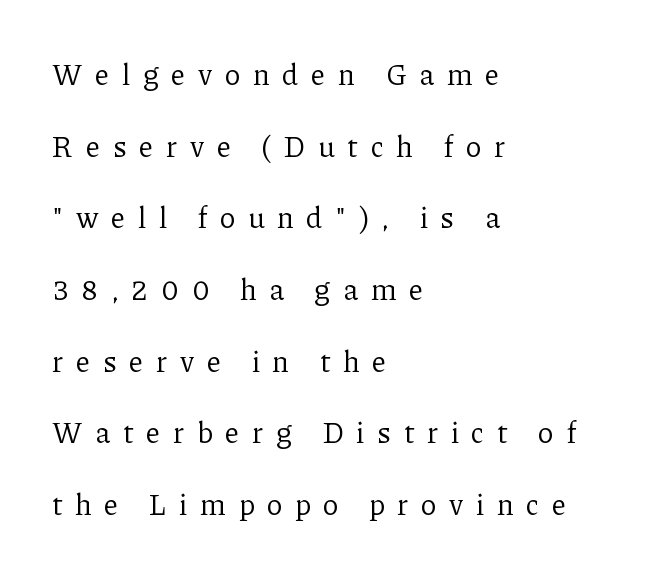
Q: Is the text bold? A: No.
Q: Is the text italic (slanted)? A: No, it is upright.
Q: Is the typeface a serif or a sans-serif typeface? A: Serif.
Q: Is the text underlined? A: No.
Q: How is the paragraph aligned? A: Left-aligned.
Q: Is the spacing between letters normal or unusually wide? A: Unusually wide.
Q: Is the spacing between lines tight, normal or loose? A: Loose.
Q: Width (condensed, normal, or wide)? A: Normal.
Q: Stroke contrast? A: Low.
Q: x-height? A: Medium.
Q: Monospaced? A: No.
